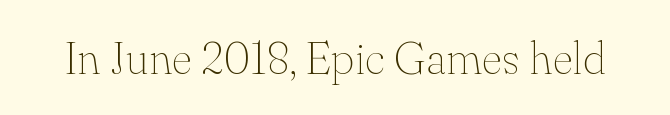
Q: Is the text bold? A: No.
Q: Is the text italic (slanted)? A: No, it is upright.
Q: Is the typeface a serif or a sans-serif typeface? A: Serif.
Q: Is the text underlined? A: No.
Q: Is the spacing between letters normal or unusually wide? A: Normal.
Q: Width (condensed, normal, or wide)? A: Normal.
Q: Stroke contrast? A: Medium.
Q: x-height? A: Small.
Q: Monospaced? A: No.
